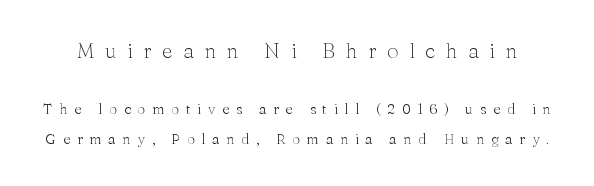
Q: Is the text bold? A: No.
Q: Is the text italic (slanted)? A: No, it is upright.
Q: Is the text underlined? A: No.
Q: Is the spacing between letters normal or unusually wide? A: Unusually wide.
Q: Is the spacing between lines tight, normal or loose? A: Loose.
Q: Which block of text is set in a larger size, the first (top) or the second (bottom)? A: The first (top) one.
